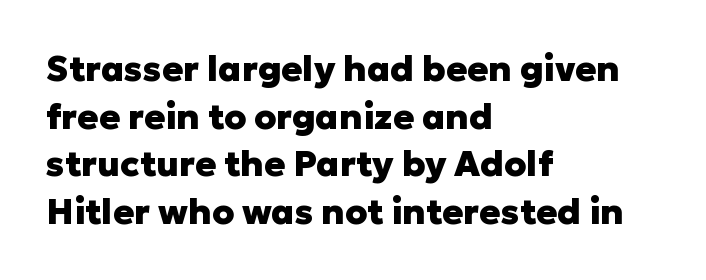
Q: Is the text bold? A: Yes.
Q: Is the text italic (slanted)? A: No, it is upright.
Q: Is the typeface a serif or a sans-serif typeface? A: Sans-serif.
Q: Is the text underlined? A: No.
Q: How is the paragraph aligned? A: Left-aligned.
Q: Is the spacing between letters normal or unusually wide? A: Normal.
Q: Is the spacing between lines tight, normal or loose? A: Normal.
Q: Width (condensed, normal, or wide)? A: Normal.
Q: Stroke contrast? A: Low.
Q: x-height? A: Medium.
Q: Monospaced? A: No.
